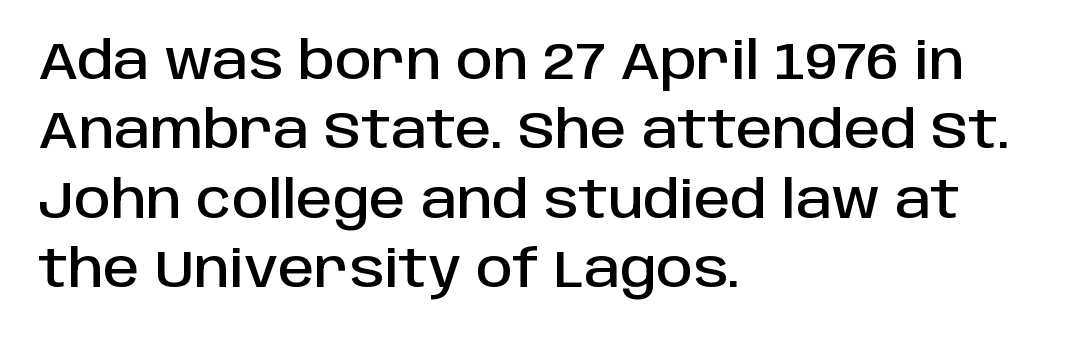
The foot of each line stays bare and open. Line starts are locked; line ends wander. Here the glyphs are tracked normally, forming tight word shapes. Do the characters align in a grid? No, the font is proportional. Does the type have serifs? No, each stem ends abruptly. The leading is moderate, giving the passage an even texture.
